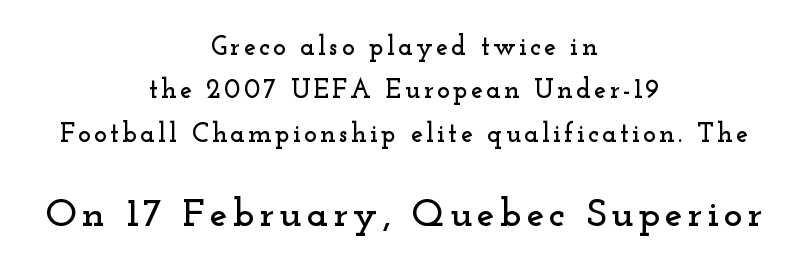
Q: Is the text italic (slanted)? A: No, it is upright.
Q: Is the typeface a serif or a sans-serif typeface? A: Serif.
Q: Is the text underlined? A: No.
Q: How is the paragraph aligned? A: Centered.
Q: Is the spacing between lines tight, normal or loose? A: Normal.
Q: Which block of text is set in a larger size, the first (top) or the second (bottom)? A: The second (bottom) one.
Q: Width (condensed, normal, or wide)? A: Wide.
Q: Stroke contrast? A: Low.
Q: x-height? A: Small.
Q: Monospaced? A: No.
